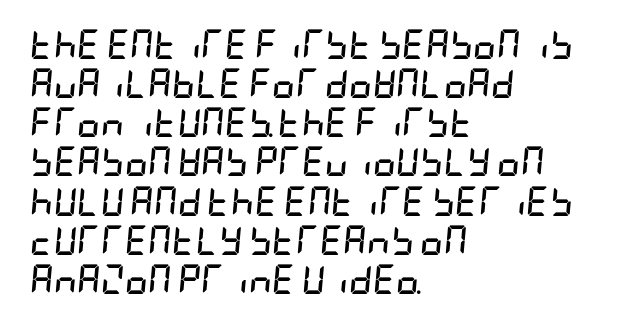
Q: Is the text bold? A: Yes.
Q: Is the text italic (slanted)? A: Yes, it leans right by about 5 degrees.
Q: Is the text underlined? A: No.
Q: How is the paragraph aligned? A: Left-aligned.
Q: Is the spacing between letters normal or unusually wide? A: Normal.
Q: Is the spacing between lines tight, normal or loose? A: Normal.
Q: Width (condensed, normal, or wide)? A: Condensed.
Q: Stroke contrast? A: Low.
Q: x-height? A: Large.
